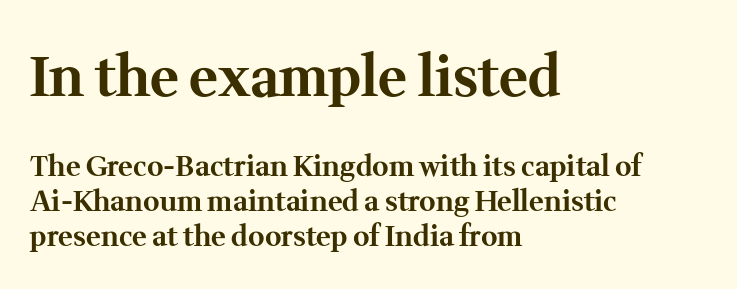
{"serif": "yes", "italic": "no", "bold": "yes", "weight": "bold", "width": "normal", "stroke_contrast": "medium", "x_height": "medium", "monospaced": "no", "underline": "no", "align": "left", "line_spacing_ratio": 1.24, "letter_spacing": "normal", "letter_spacing_em": 0.0, "larger_block": "first", "size_ratio": 1.96, "glyph_px": 55}
